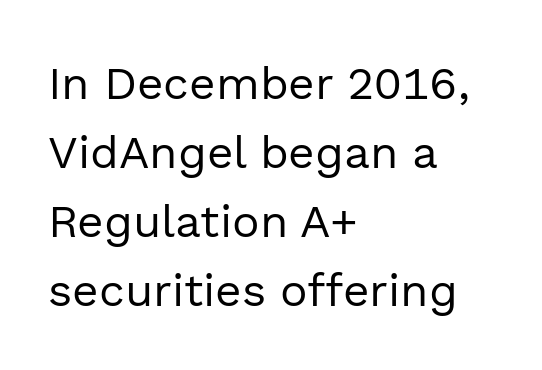
Q: Is the text bold? A: No.
Q: Is the text italic (slanted)? A: No, it is upright.
Q: Is the typeface a serif or a sans-serif typeface? A: Sans-serif.
Q: Is the text underlined? A: No.
Q: How is the paragraph aligned? A: Left-aligned.
Q: Is the spacing between letters normal or unusually wide? A: Normal.
Q: Is the spacing between lines tight, normal or loose? A: Normal.
Q: Width (condensed, normal, or wide)? A: Normal.
Q: x-height? A: Medium.
Q: Monospaced? A: No.
